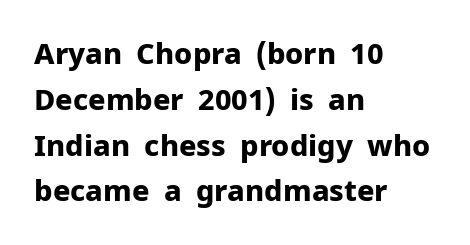
The image shows 29 px bold sans-serif type, upright; set left-aligned, normal line spacing (1.58x), normal letter spacing, not underlined; low stroke contrast and a medium x-height.
